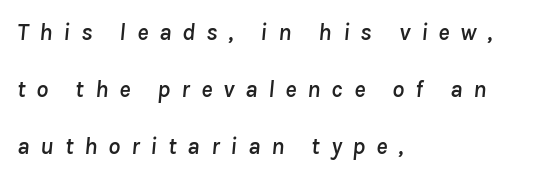
The lines are spread far apart with generous leading. Looking at the ascenders, they clearly lean. The glyphs are unaccompanied by any horizontal stroke below them. Horizontal alignment here is leftward, the default for most running prose. Honestly, the letter spacing is so wide it's the main thing you notice.
